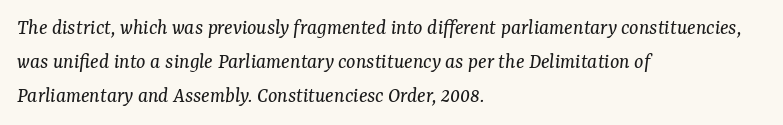
The image shows 22 px text type, italic (leaning right); set left-aligned, normal line spacing (1.54x), normal letter spacing, not underlined.
